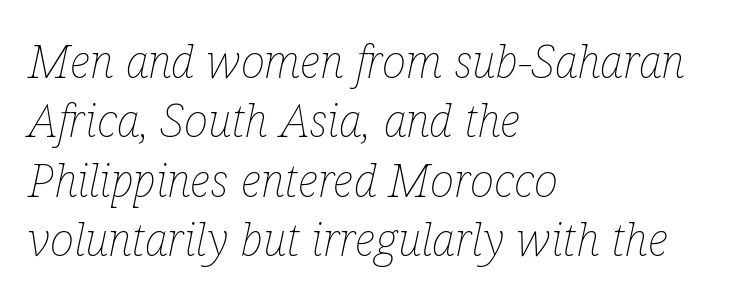
The image shows 46 px thin, condensed type, italic (leaning right); set left-aligned, normal line spacing (1.29x), normal letter spacing, not underlined; low stroke contrast and a medium x-height.
